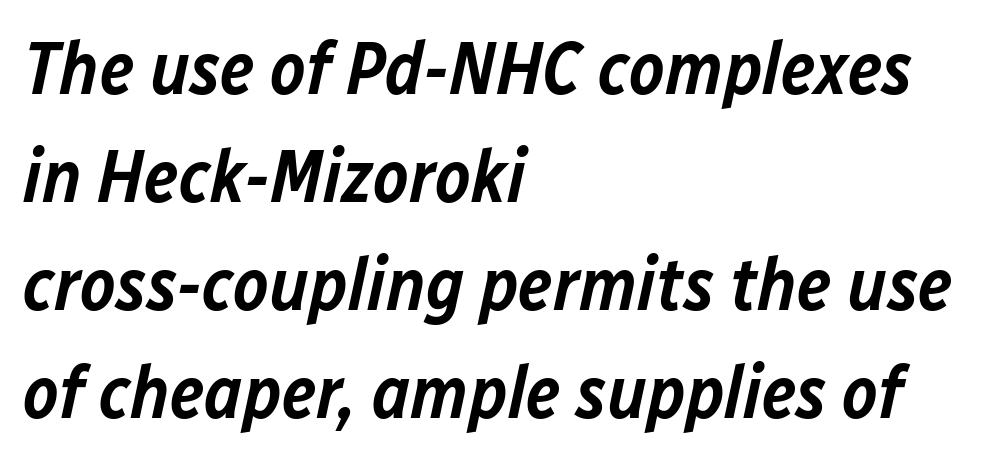
{"italic": "yes", "lean": "right", "slant_degrees": 12, "bold": "semi", "weight": "semibold", "width": "normal", "stroke_contrast": "low", "x_height": "medium", "monospaced": "no", "underline": "no", "align": "left", "line_spacing": "normal", "line_spacing_ratio": 1.44, "letter_spacing": "normal", "letter_spacing_em": 0.0, "glyph_px": 75}
